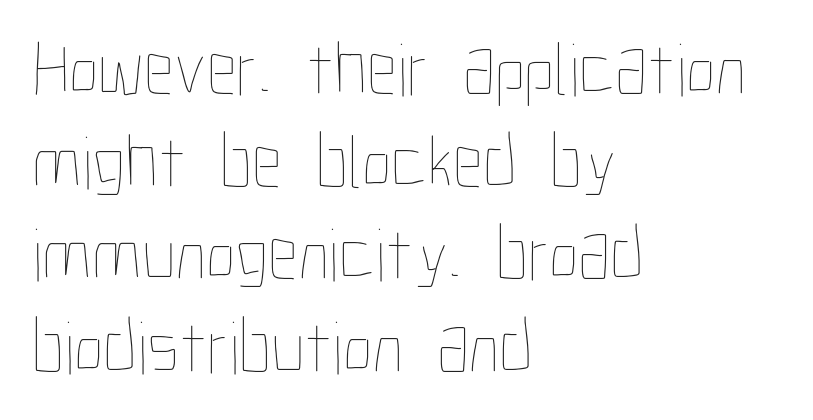
The image shows 76 px thin, condensed type, upright; set left-aligned, line spacing 1.22x, normal letter spacing, not underlined; low stroke contrast and a medium x-height.
